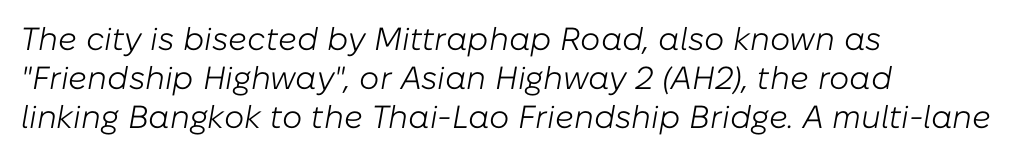
The image shows 32 px light type, italic (leaning right); set left-aligned, line spacing 1.22x, normal letter spacing, not underlined; low stroke contrast and a medium x-height.
